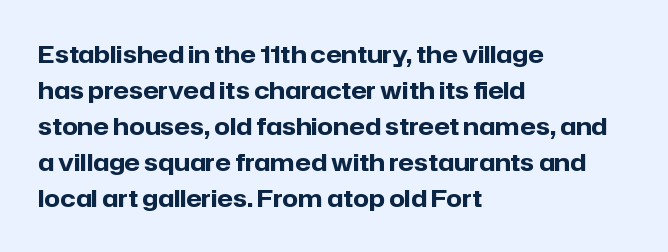
{"italic": "no", "bold": "yes", "underline": "no", "align": "left", "line_spacing": "normal", "line_spacing_ratio": 1.56, "letter_spacing": "normal", "letter_spacing_em": 0.0, "glyph_px": 23}
